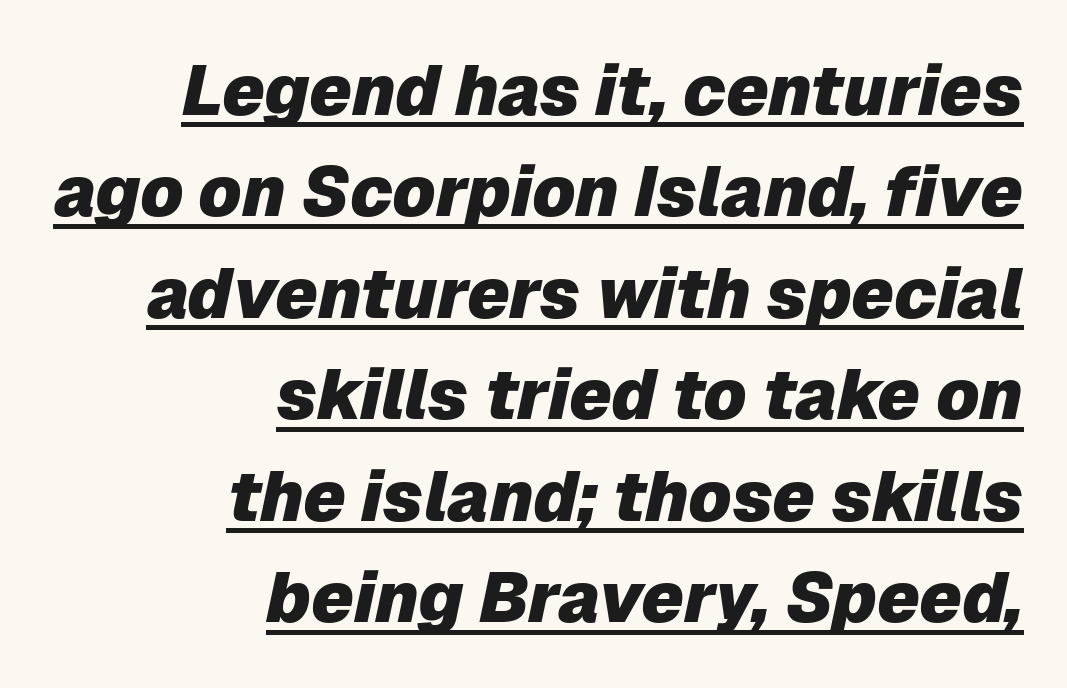
{"italic": "yes", "lean": "right", "slant_degrees": 12, "bold": "yes", "weight": "heavy", "width": "normal", "stroke_contrast": "low", "x_height": "medium", "monospaced": "no", "underline": "yes", "align": "right", "line_spacing": "normal", "line_spacing_ratio": 1.45, "letter_spacing": "normal", "letter_spacing_em": 0.0, "glyph_px": 70}
